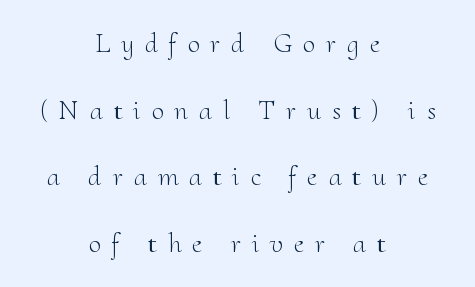
To sum up the face: it has serifs. The type is letterspaced generously, with wide tracking. The strokes carry an ordinary text weight at most. Posture: straight, roman, zero tilt. A typesetter would call this proportional, since set widths differ per character.
